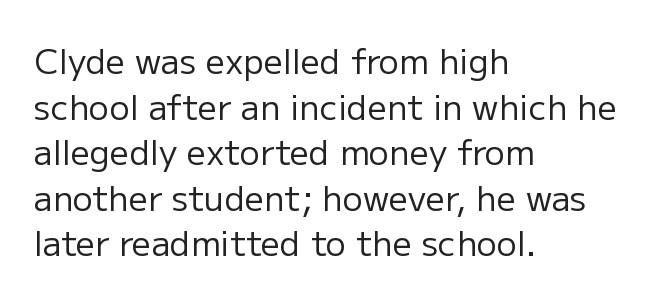
{"serif": "no", "italic": "no", "bold": "no", "weight": "regular", "width": "normal", "stroke_contrast": "low", "x_height": "medium", "monospaced": "no", "underline": "no", "align": "left", "line_spacing": "normal", "line_spacing_ratio": 1.34, "letter_spacing": "normal", "letter_spacing_em": 0.0, "glyph_px": 34}
